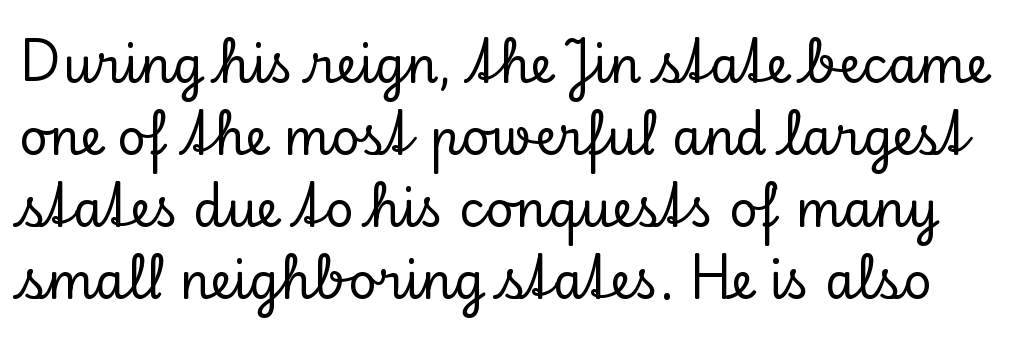
The image shows 49 px text type, upright; set normal line spacing (1.47x), normal letter spacing, not underlined; low stroke contrast and a small x-height.
